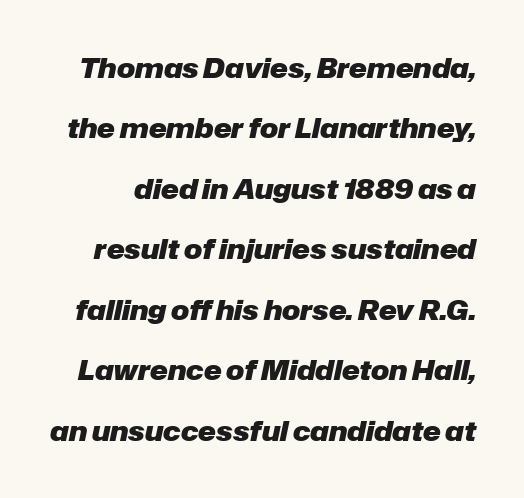
{"italic": "yes", "lean": "right", "slant_degrees": 12, "bold": "yes", "underline": "no", "line_spacing": "loose", "line_spacing_ratio": 2.24, "letter_spacing": "normal", "letter_spacing_em": 0.0, "glyph_px": 27}
